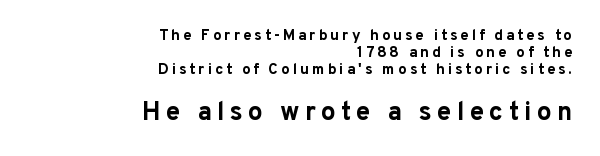
{"italic": "no", "bold": "yes", "underline": "no", "align": "right", "line_spacing": "tight", "line_spacing_ratio": 1.14, "letter_spacing": "wide", "letter_spacing_em": 0.2, "larger_block": "second", "size_ratio": 1.73, "glyph_px": 26}
